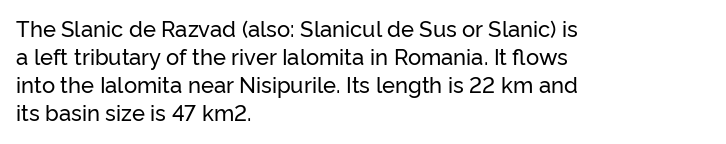
Style check: upright. Decoration check: the copy has no underline. The gaps between neighbouring characters are ordinary and unremarkable. This sample is left-justified, so line endings fall wherever the words run out. The rows are spaced the way most documents space them.
